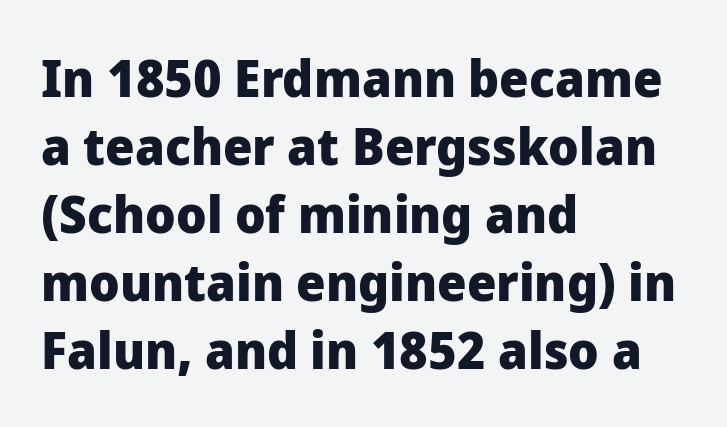
A full-strength bold gives these letters their thick strokes. The letterforms sit shoulder to shoulder at normal distance. You could not count columns in this text — the font is proportionally spaced. These lines are composed in type without serifs. The setting favours the left margin, as ordinary paragraphs usually do.
